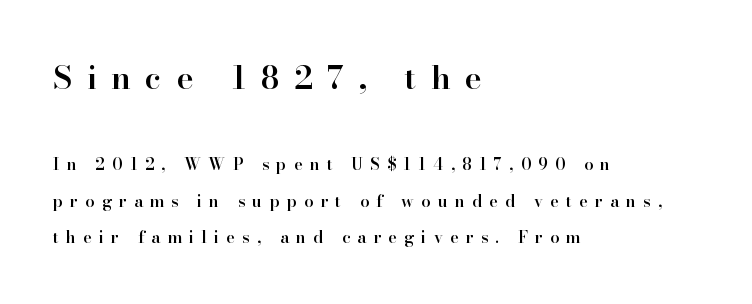
Q: Is the text bold? A: Semi-bold.
Q: Is the text italic (slanted)? A: No, it is upright.
Q: Is the typeface a serif or a sans-serif typeface? A: Serif.
Q: Is the text underlined? A: No.
Q: How is the paragraph aligned? A: Left-aligned.
Q: Is the spacing between letters normal or unusually wide? A: Unusually wide.
Q: Is the spacing between lines tight, normal or loose? A: Loose.
Q: Which block of text is set in a larger size, the first (top) or the second (bottom)? A: The first (top) one.
Q: Width (condensed, normal, or wide)? A: Normal.
Q: Stroke contrast? A: High.
Q: x-height? A: Small.
Q: Monospaced? A: No.
